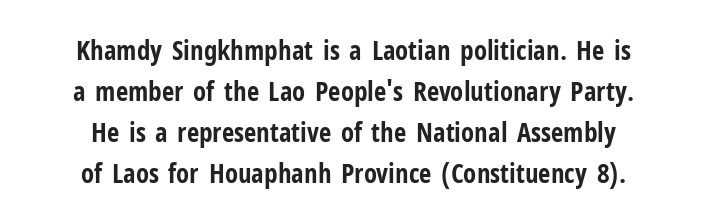
{"italic": "no", "bold": "yes", "underline": "no", "align": "center", "line_spacing": "normal", "line_spacing_ratio": 1.52, "letter_spacing": "normal", "letter_spacing_em": 0.0, "glyph_px": 27}
